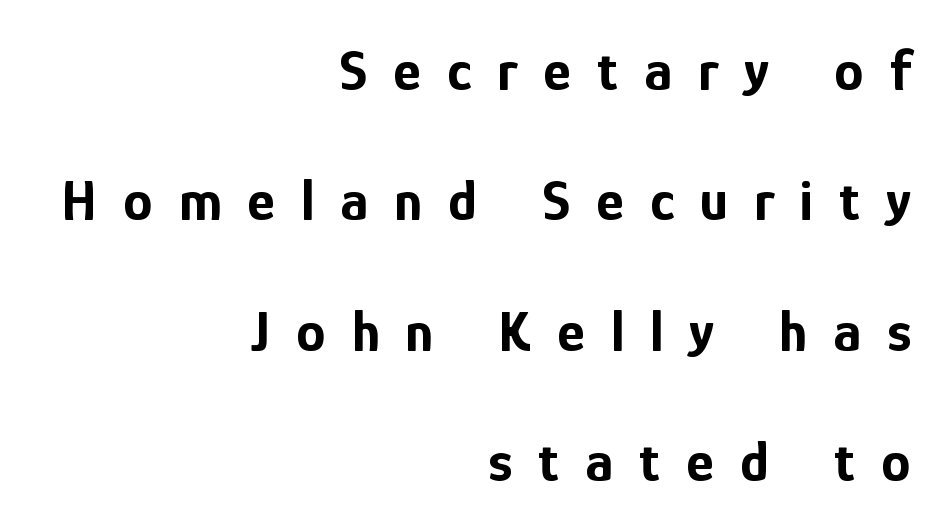
The image shows 59 px bold, condensed sans-serif type, upright; set right-aligned, loose line spacing (2.21x), unusually wide letter spacing (+0.44 em), not underlined; low stroke contrast and a medium x-height.
